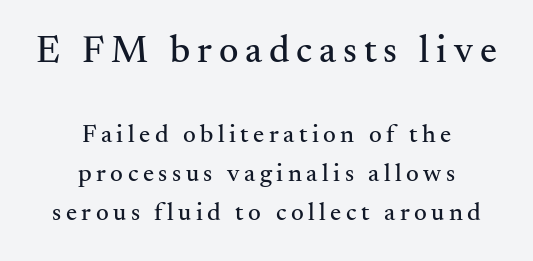
{"serif": "yes", "italic": "no", "width": "normal", "stroke_contrast": "medium", "x_height": "small", "monospaced": "no", "underline": "no", "align": "center", "line_spacing": "normal", "line_spacing_ratio": 1.55, "larger_block": "first", "size_ratio": 1.52, "glyph_px": 38}
